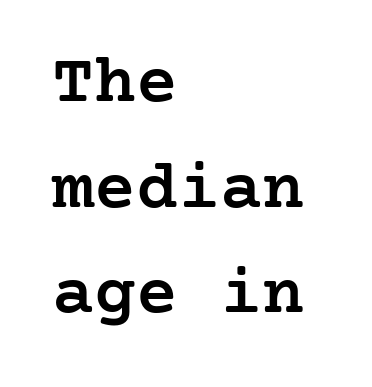
Plain, unruled lines of type. Leading matches the norm, producing a regular column. These lines keep a tight, regular rhythm from letter to letter. These lines stack with their left ends in a neat column. Stems and bowls a touch heavier than normal — semibold. The typeface chosen for these lines features serifs.
